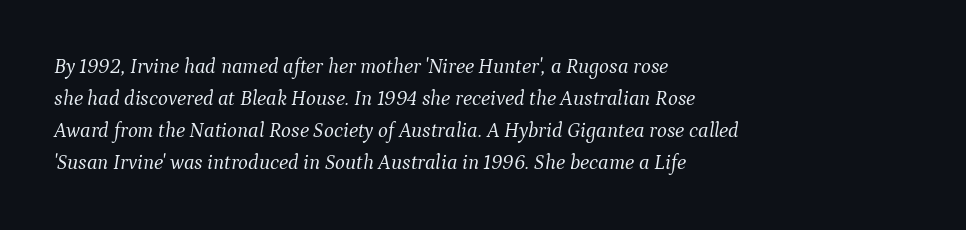
The image shows 21 px text type, italic (leaning right); set left-aligned, normal line spacing (1.53x), normal letter spacing, not underlined.
